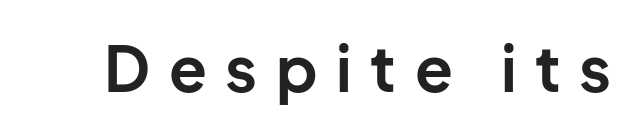
{"serif": "no", "italic": "no", "bold": "yes", "weight": "bold", "width": "normal", "stroke_contrast": "low", "x_height": "medium", "monospaced": "no", "underline": "no", "letter_spacing": "wide", "letter_spacing_em": 0.3, "glyph_px": 62}
